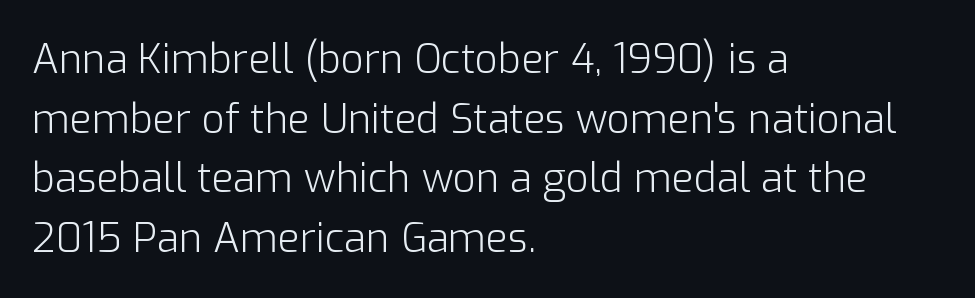
{"serif": "no", "italic": "no", "bold": "no", "weight": "light", "width": "normal", "stroke_contrast": "low", "x_height": "medium", "monospaced": "no", "underline": "no", "align": "left", "line_spacing": "normal", "line_spacing_ratio": 1.49, "letter_spacing": "normal", "letter_spacing_em": 0.0, "glyph_px": 40}
